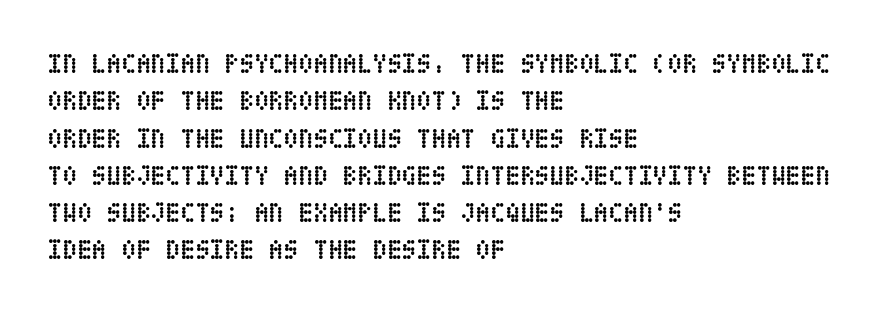
It's the straight-up-and-down kind of type. The lines are quadded left. Letter spacing: default. Rule under the text: the space is simply empty. The space between consecutive lines is moderate. Notice how thick the strokes are: this is what a full bold looks like.
